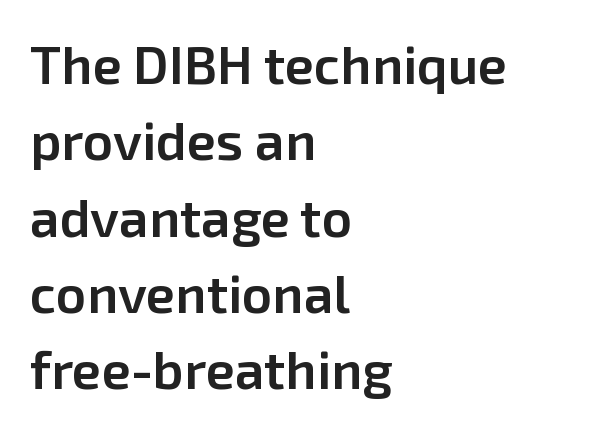
The image shows 53 px semibold sans-serif type, upright; set left-aligned, normal line spacing (1.44x), normal letter spacing, not underlined; low stroke contrast and a medium x-height.
